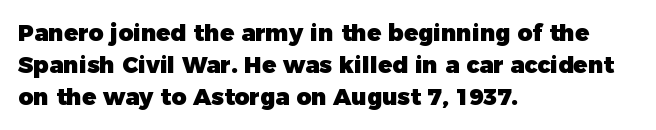
Q: Is the text bold? A: Yes.
Q: Is the text italic (slanted)? A: No, it is upright.
Q: Is the text underlined? A: No.
Q: How is the paragraph aligned? A: Left-aligned.
Q: Is the spacing between letters normal or unusually wide? A: Normal.
Q: Is the spacing between lines tight, normal or loose? A: Normal.
